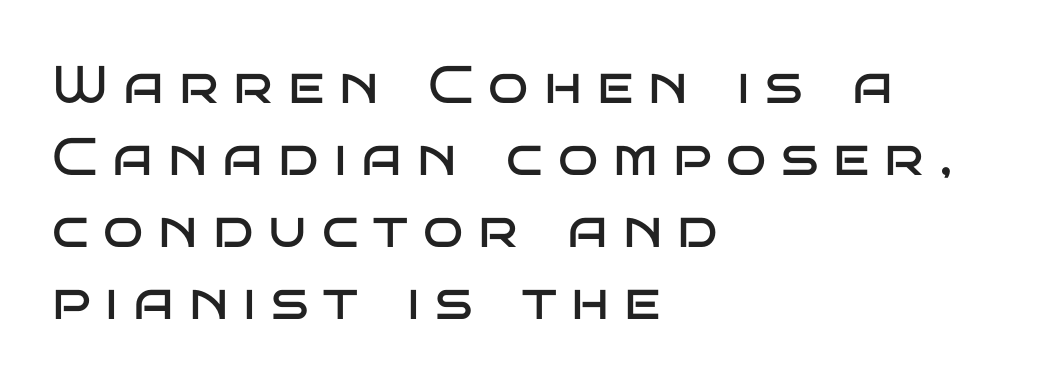
Q: Is the text bold? A: No.
Q: Is the text italic (slanted)? A: No, it is upright.
Q: Is the typeface a serif or a sans-serif typeface? A: Sans-serif.
Q: Is the text underlined? A: No.
Q: How is the paragraph aligned? A: Left-aligned.
Q: Is the spacing between letters normal or unusually wide? A: Unusually wide.
Q: Is the spacing between lines tight, normal or loose? A: Normal.
Q: Width (condensed, normal, or wide)? A: Wide.
Q: Stroke contrast? A: Low.
Q: x-height? A: Large.
Q: Monospaced? A: No.
